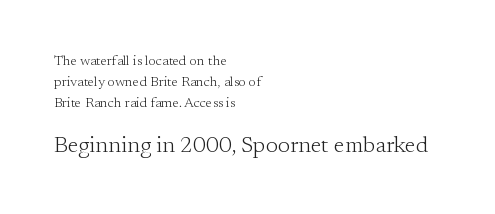
Beneath every word, the page is bare. These two chunks differ in scale, with the bottom chunk taking the larger measure. Line beginnings align vertically; line endings do not. Short note: letters normally spaced. Summary of weight: not heavy and not bold.
